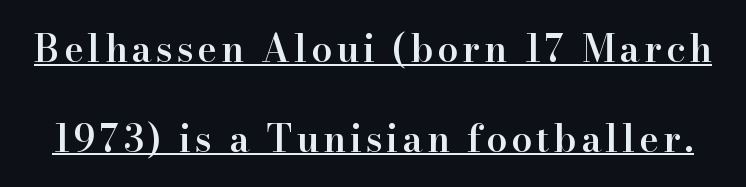
{"serif": "yes", "italic": "no", "bold": "semi", "weight": "semibold", "width": "normal", "stroke_contrast": "high", "x_height": "small", "monospaced": "no", "underline": "yes", "line_spacing": "loose", "line_spacing_ratio": 2.42, "glyph_px": 37}
